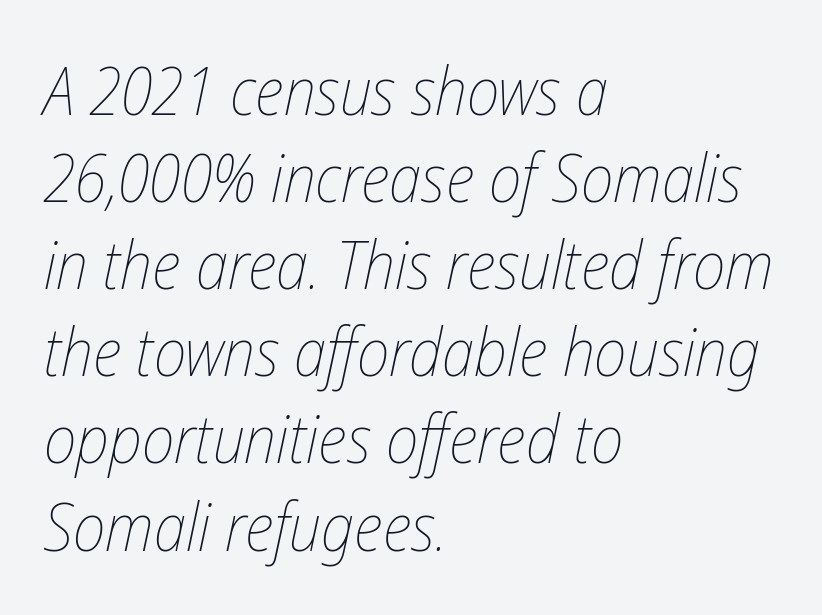
These glyphs show unthickened strokes, regular width or finer. Leftover space on each line is placed entirely after the last word. Slant detected: the letters are inclined. The passage shown is typed in a proportional face where columns would drift.
